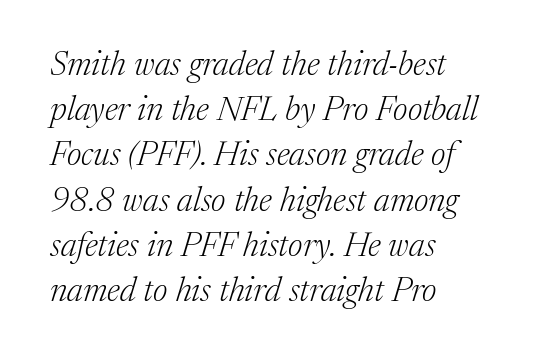
{"serif": "yes", "italic": "yes", "lean": "right", "slant_degrees": 17, "bold": "no", "weight": "light", "width": "normal", "stroke_contrast": "medium", "x_height": "medium", "monospaced": "no", "underline": "no", "align": "left", "line_spacing": "normal", "line_spacing_ratio": 1.33, "letter_spacing": "normal", "letter_spacing_em": 0.0, "glyph_px": 34}
